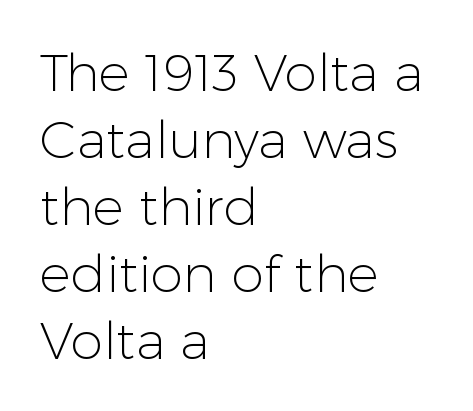
Q: Is the text bold? A: No.
Q: Is the text italic (slanted)? A: No, it is upright.
Q: Is the typeface a serif or a sans-serif typeface? A: Sans-serif.
Q: Is the text underlined? A: No.
Q: How is the paragraph aligned? A: Left-aligned.
Q: Is the spacing between letters normal or unusually wide? A: Normal.
Q: Is the spacing between lines tight, normal or loose? A: Normal.
Q: Width (condensed, normal, or wide)? A: Normal.
Q: Stroke contrast? A: Low.
Q: x-height? A: Medium.
Q: Monospaced? A: No.
